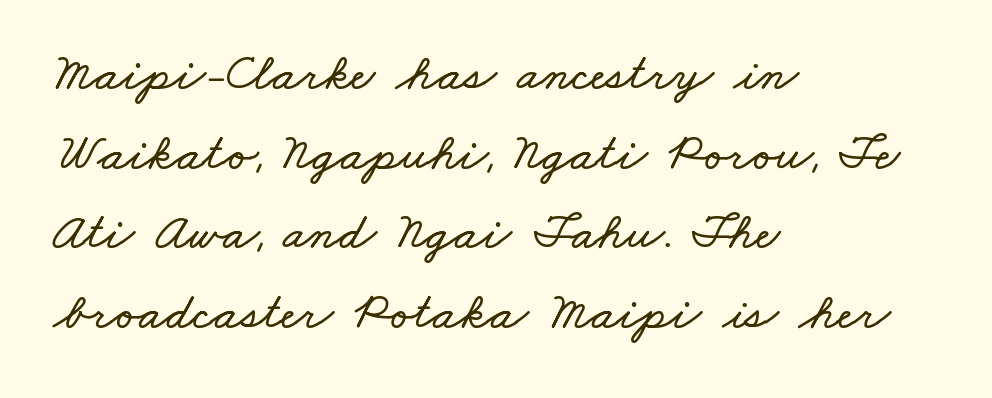
Q: Is the text underlined? A: No.
Q: How is the paragraph aligned? A: Left-aligned.
Q: Is the spacing between letters normal or unusually wide? A: Normal.
Q: Is the spacing between lines tight, normal or loose? A: Normal.
Q: Width (condensed, normal, or wide)? A: Wide.
Q: Stroke contrast? A: Low.
Q: x-height? A: Small.
Q: Monospaced? A: No.
